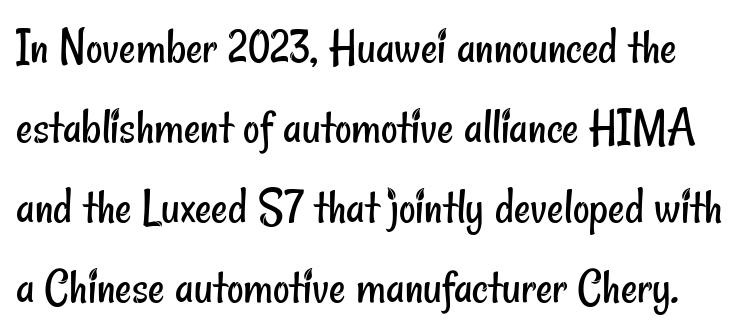
Q: Is the text bold? A: No.
Q: Is the typeface a serif or a sans-serif typeface? A: Sans-serif.
Q: Is the text underlined? A: No.
Q: Is the spacing between letters normal or unusually wide? A: Normal.
Q: Is the spacing between lines tight, normal or loose? A: Normal.
Q: Width (condensed, normal, or wide)? A: Condensed.
Q: Stroke contrast? A: Low.
Q: x-height? A: Small.
Q: Monospaced? A: No.
